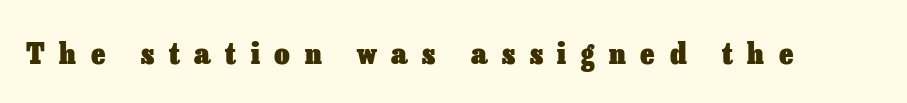
The image shows 30 px heavy type, upright; set unusually wide letter spacing (+0.49 em), not underlined; low stroke contrast and a medium x-height.
